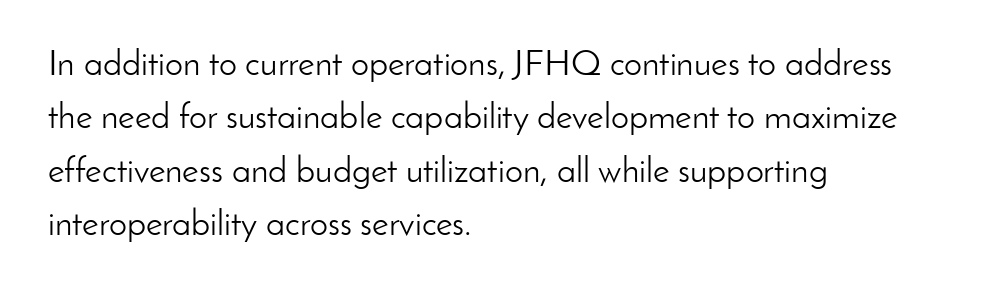
{"serif": "no", "italic": "no", "bold": "no", "weight": "light", "width": "normal", "stroke_contrast": "low", "x_height": "small", "monospaced": "no", "underline": "no", "align": "left", "line_spacing": "normal", "line_spacing_ratio": 1.48, "letter_spacing": "normal", "letter_spacing_em": 0.0, "glyph_px": 36}
